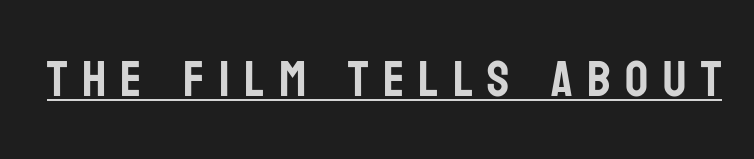
Q: Is the text italic (slanted)? A: No, it is upright.
Q: Is the typeface a serif or a sans-serif typeface? A: Sans-serif.
Q: Is the text underlined? A: Yes.
Q: Is the spacing between letters normal or unusually wide? A: Unusually wide.
Q: Width (condensed, normal, or wide)? A: Condensed.
Q: Stroke contrast? A: Low.
Q: x-height? A: Large.
Q: Monospaced? A: No.
